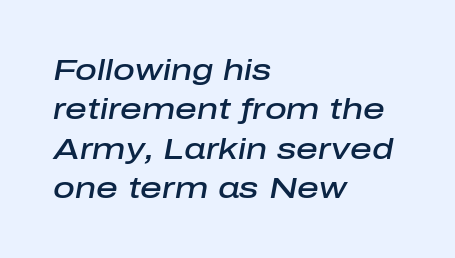
{"italic": "yes", "lean": "right", "slant_degrees": 10, "bold": "semi", "weight": "semibold", "width": "normal", "stroke_contrast": "low", "x_height": "medium", "monospaced": "no", "underline": "no", "align": "left", "line_spacing": "normal", "line_spacing_ratio": 1.31, "letter_spacing": "normal", "letter_spacing_em": 0.0, "glyph_px": 30}
